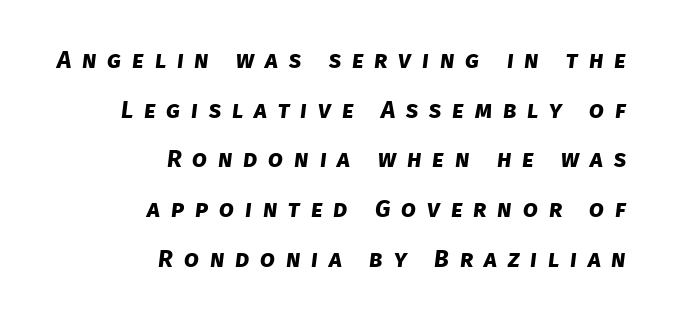
{"bold": "yes", "underline": "no", "align": "right", "line_spacing": "loose", "line_spacing_ratio": 2.07, "letter_spacing": "wide", "letter_spacing_em": 0.45, "glyph_px": 24}
